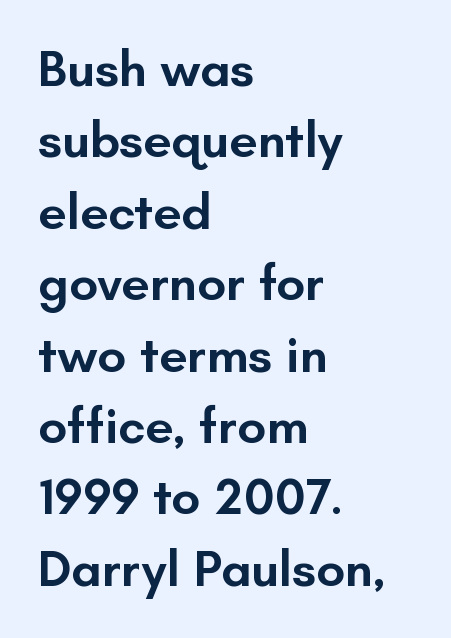
Q: Is the text bold? A: Semi-bold.
Q: Is the text italic (slanted)? A: No, it is upright.
Q: Is the typeface a serif or a sans-serif typeface? A: Sans-serif.
Q: Is the text underlined? A: No.
Q: How is the paragraph aligned? A: Left-aligned.
Q: Is the spacing between letters normal or unusually wide? A: Normal.
Q: Is the spacing between lines tight, normal or loose? A: Normal.
Q: Width (condensed, normal, or wide)? A: Normal.
Q: Stroke contrast? A: Low.
Q: x-height? A: Small.
Q: Monospaced? A: No.
